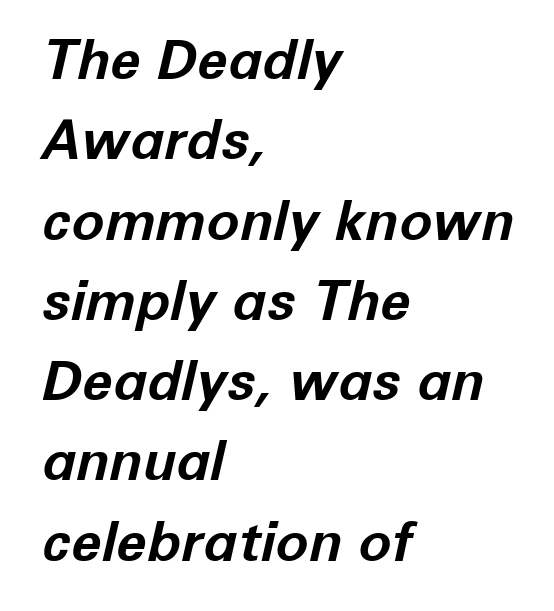
Q: Is the text bold? A: Yes.
Q: Is the text italic (slanted)? A: Yes, it leans right by about 12 degrees.
Q: Is the text underlined? A: No.
Q: How is the paragraph aligned? A: Left-aligned.
Q: Is the spacing between letters normal or unusually wide? A: Normal.
Q: Is the spacing between lines tight, normal or loose? A: Normal.
Q: Width (condensed, normal, or wide)? A: Normal.
Q: Stroke contrast? A: Low.
Q: x-height? A: Medium.
Q: Monospaced? A: No.
